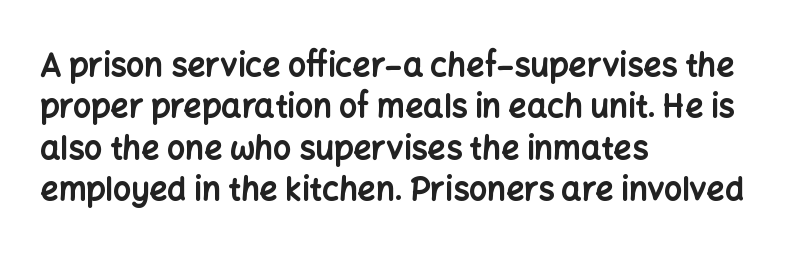
Spacing verdict: proportional, widths tailored to each character. Letter spacing: default. Stroke thickness is high; the sample reads as a true bold. These lines stack with their left ends in a neat column.
